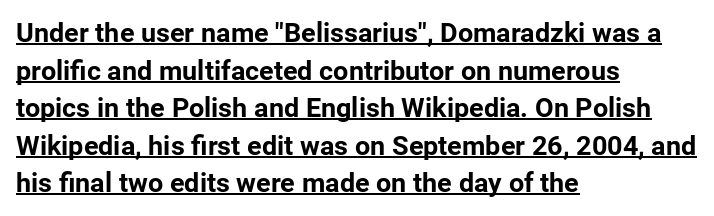
The compositor pushed each line to the left boundary. A dark, heavy texture on the line: the type is bold. Does the leading feel generous? No, just average. The horizontal fit of the characters is conventional and even. The letters stand upright; this is a roman face.
